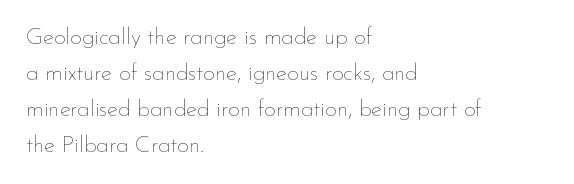
The image shows 23 px text type, upright; set left-aligned, normal line spacing (1.56x), normal letter spacing, not underlined.
